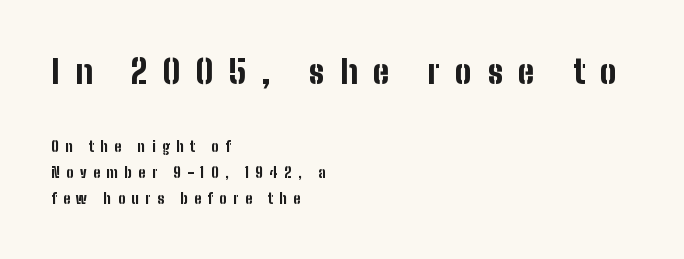
{"serif": "no", "italic": "no", "bold": "yes", "weight": "bold", "width": "condensed", "stroke_contrast": "low", "x_height": "medium", "monospaced": "no", "underline": "no", "align": "left", "line_spacing_ratio": 1.85, "letter_spacing": "wide", "letter_spacing_em": 0.47, "larger_block": "first", "size_ratio": 2.36, "glyph_px": 33}
